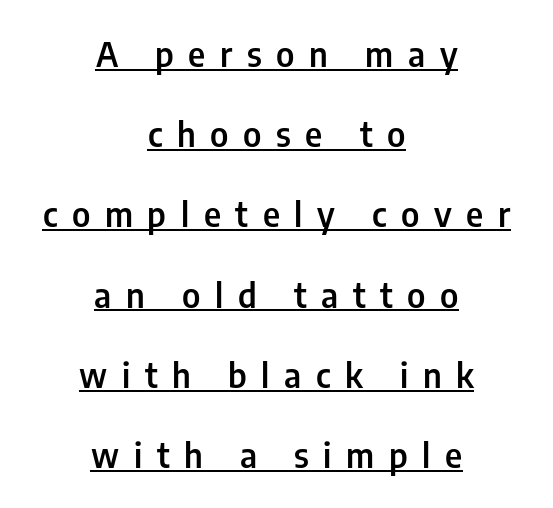
Q: Is the text bold? A: Semi-bold.
Q: Is the text italic (slanted)? A: No, it is upright.
Q: Is the typeface a serif or a sans-serif typeface? A: Sans-serif.
Q: Is the text underlined? A: Yes.
Q: How is the paragraph aligned? A: Centered.
Q: Is the spacing between letters normal or unusually wide? A: Unusually wide.
Q: Is the spacing between lines tight, normal or loose? A: Loose.
Q: Width (condensed, normal, or wide)? A: Condensed.
Q: Stroke contrast? A: Low.
Q: x-height? A: Medium.
Q: Monospaced? A: No.
